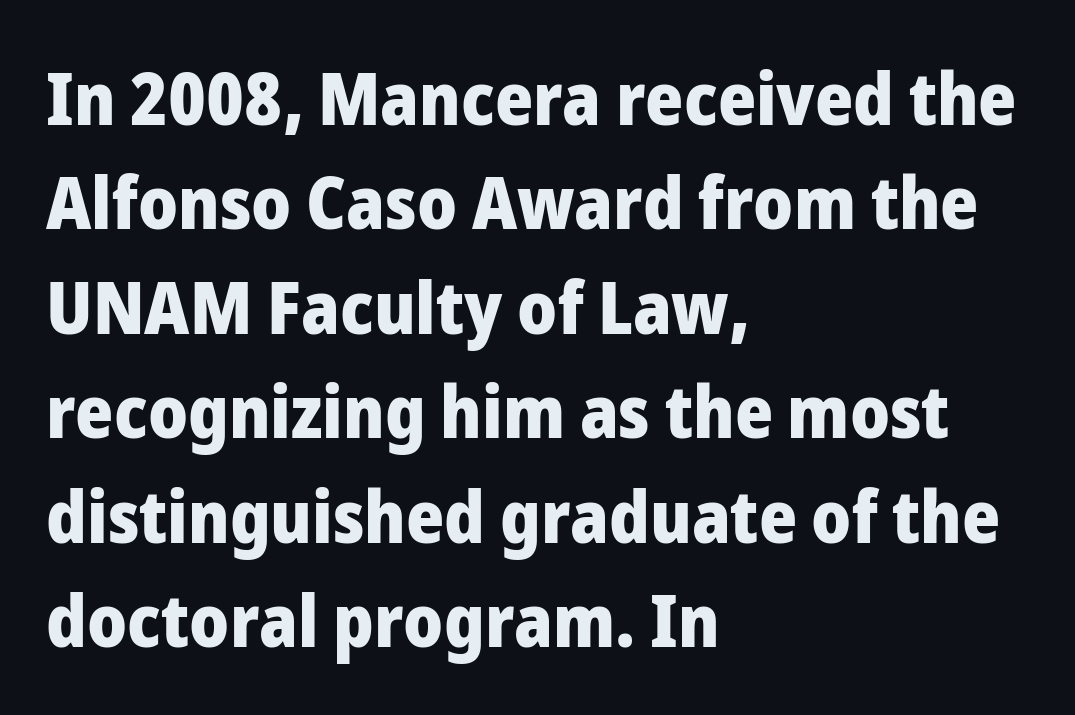
{"serif": "no", "italic": "no", "bold": "yes", "weight": "heavy", "width": "normal", "stroke_contrast": "low", "x_height": "medium", "monospaced": "no", "underline": "no", "align": "left", "line_spacing": "normal", "line_spacing_ratio": 1.43, "letter_spacing": "normal", "letter_spacing_em": 0.0, "glyph_px": 73}
